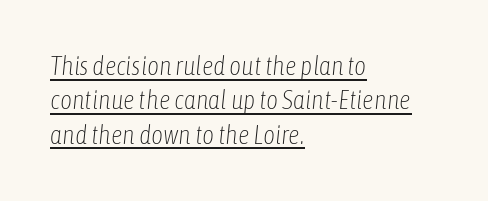
{"italic": "yes", "lean": "right", "slant_degrees": 6, "bold": "no", "underline": "yes", "align": "left", "line_spacing": "normal", "line_spacing_ratio": 1.32, "letter_spacing": "normal", "letter_spacing_em": 0.0, "glyph_px": 26}
